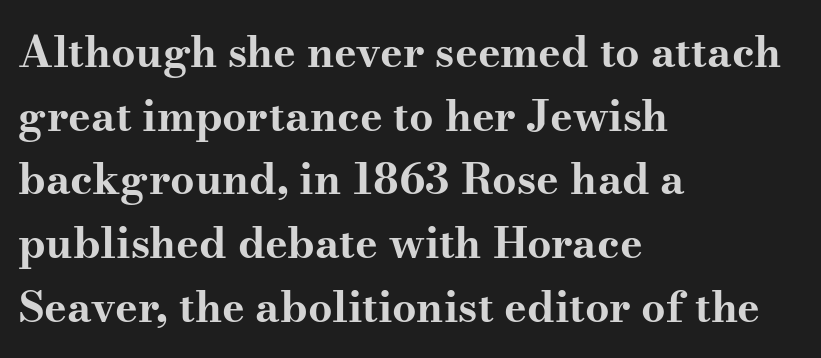
The image shows 43 px bold, wide serif type, upright; set left-aligned, normal line spacing (1.48x), normal letter spacing, not underlined; medium stroke contrast and a small x-height.
